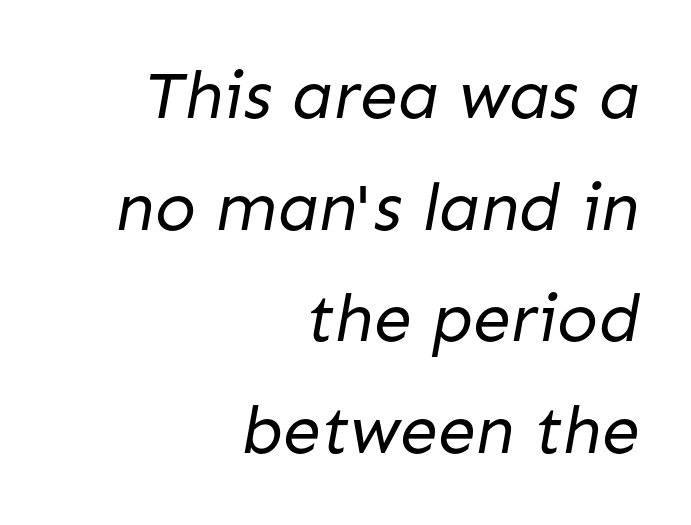
{"serif": "no", "bold": "no", "weight": "regular", "width": "normal", "stroke_contrast": "low", "x_height": "medium", "monospaced": "no", "underline": "no", "align": "right", "line_spacing": "normal", "line_spacing_ratio": 1.64, "letter_spacing": "normal", "letter_spacing_em": 0.0, "glyph_px": 68}
